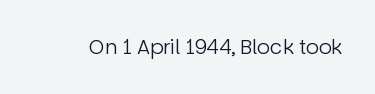
Q: Is the text bold? A: No.
Q: Is the text italic (slanted)? A: No, it is upright.
Q: Is the text underlined? A: No.
Q: Is the spacing between letters normal or unusually wide? A: Normal.
